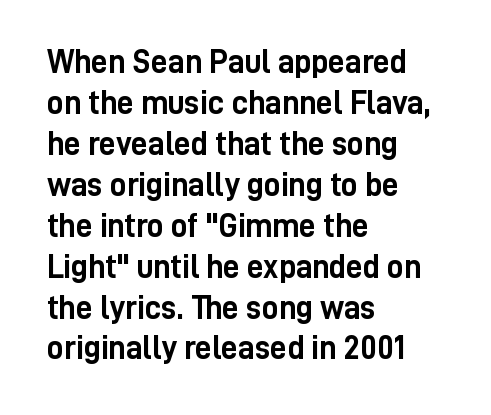
The typesetter chose a ragged-right arrangement here. A roman cut, with each character standing at attention. Thick stems and heavy bowls — unmistakably bold. Observe the ordinary spacing: letters are neighbours, not strangers.
